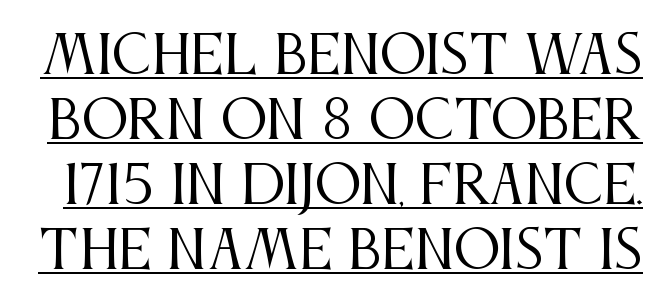
{"serif": "yes", "italic": "no", "bold": "no", "weight": "regular", "width": "condensed", "stroke_contrast": "medium", "x_height": "large", "monospaced": "no", "underline": "yes", "line_spacing": "normal", "line_spacing_ratio": 1.25, "letter_spacing": "normal", "letter_spacing_em": 0.0, "glyph_px": 52}
